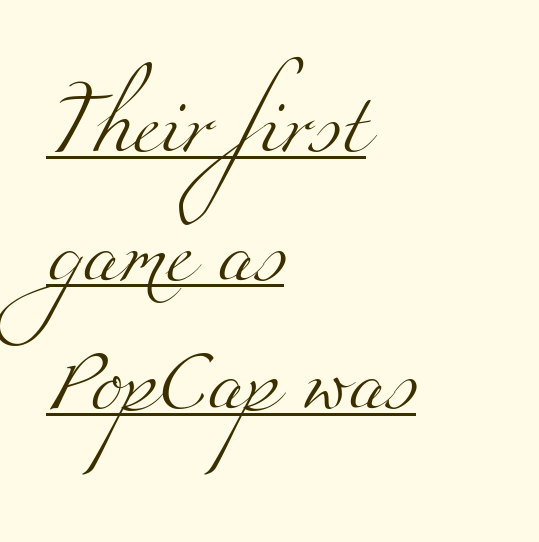
The image shows 61 px light, wide type; set left-aligned, loose line spacing (2.11x), normal letter spacing, underlined; medium stroke contrast and a small x-height.
